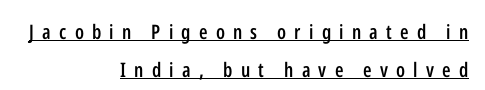
{"italic": "no", "bold": "semi", "underline": "yes", "align": "right", "line_spacing": "loose", "line_spacing_ratio": 1.92, "letter_spacing": "wide", "letter_spacing_em": 0.41, "glyph_px": 20}
